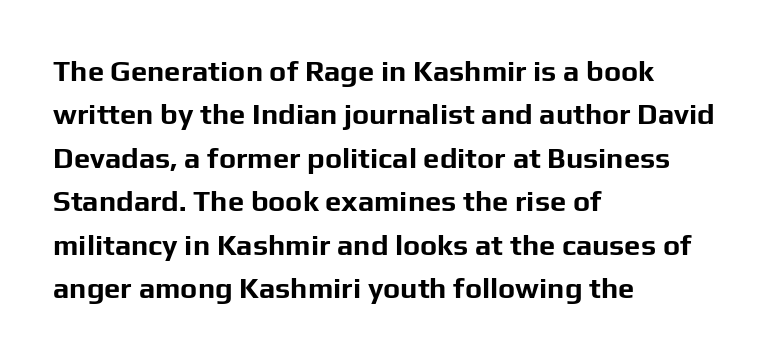
The image shows 29 px bold sans-serif type, upright; set left-aligned, normal line spacing (1.5x), normal letter spacing, not underlined; low stroke contrast and a medium x-height.
